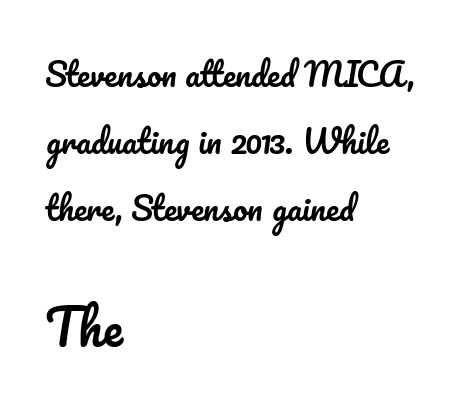
Short note: letters normally spaced. Character widths vary here, with narrow letters taking less room than wide ones. The string is rendered with underlining switched off. What's the leading like? Stretched, with rows far apart.
